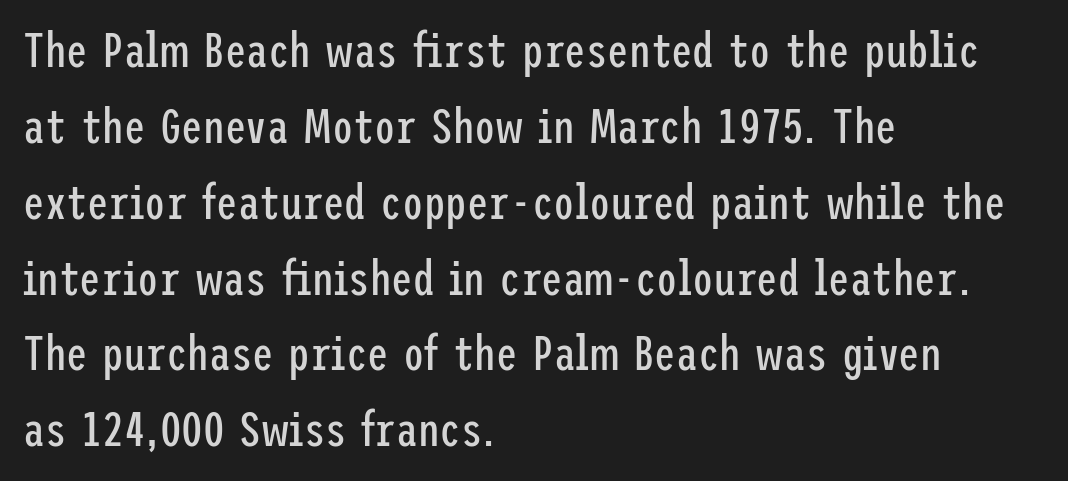
The image shows 48 px regular-weight, condensed sans-serif type, upright; set left-aligned, normal line spacing (1.58x), normal letter spacing, not underlined; low stroke contrast and a medium x-height.
